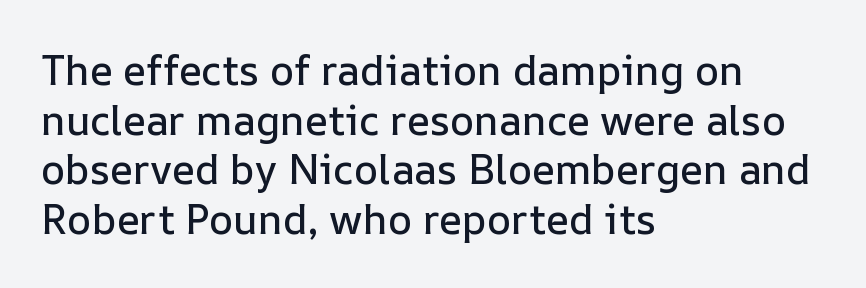
{"italic": "no", "width": "normal", "stroke_contrast": "low", "x_height": "medium", "monospaced": "no", "underline": "no", "align": "left", "line_spacing_ratio": 1.21, "letter_spacing": "normal", "letter_spacing_em": 0.0, "glyph_px": 41}
